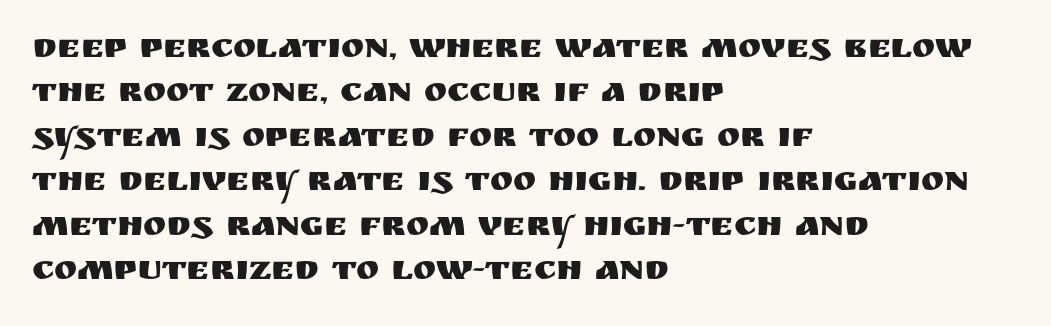
The image shows 35 px sans-serif type, upright; set left-aligned, normal line spacing (1.27x), normal letter spacing, not underlined; medium stroke contrast and a large x-height.
